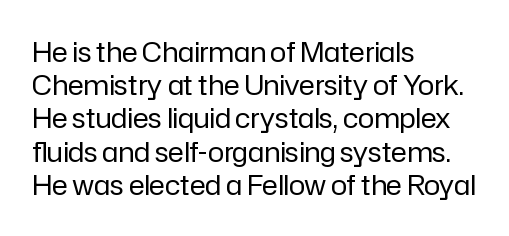
Q: Is the text bold? A: No.
Q: Is the text italic (slanted)? A: No, it is upright.
Q: Is the text underlined? A: No.
Q: How is the paragraph aligned? A: Left-aligned.
Q: Is the spacing between letters normal or unusually wide? A: Normal.
